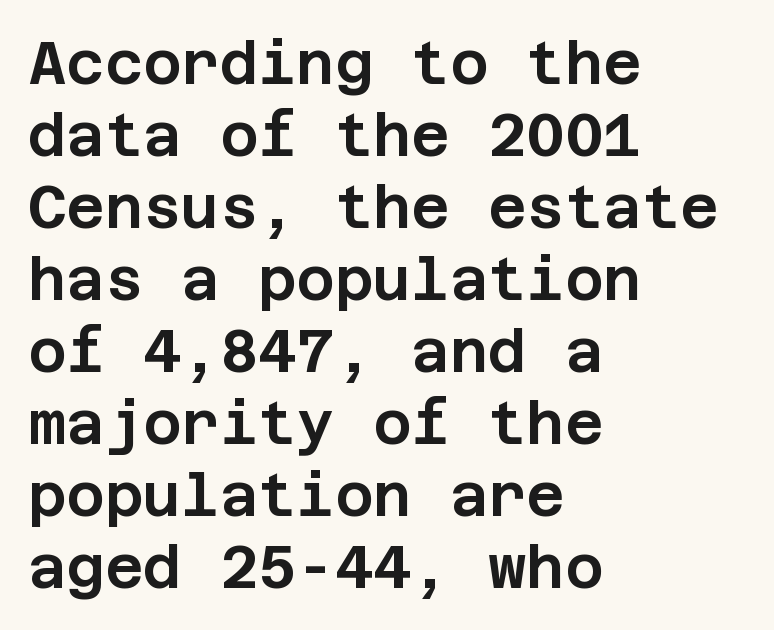
The image shows 59 px sans-serif type, upright; set left-aligned, line spacing 1.22x, normal letter spacing, not underlined; low stroke contrast and a large x-height.
